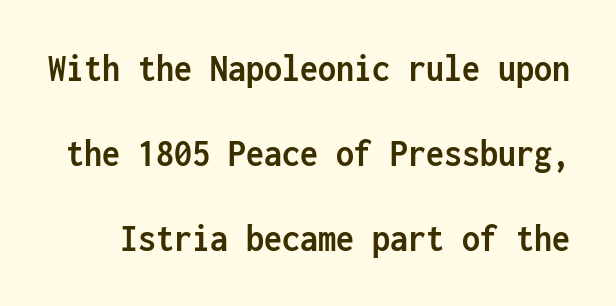
The image shows 40 px semibold, condensed sans-serif type, upright, monospaced; set loose line spacing (2.13x), normal letter spacing, not underlined; low stroke contrast and a medium x-height.
